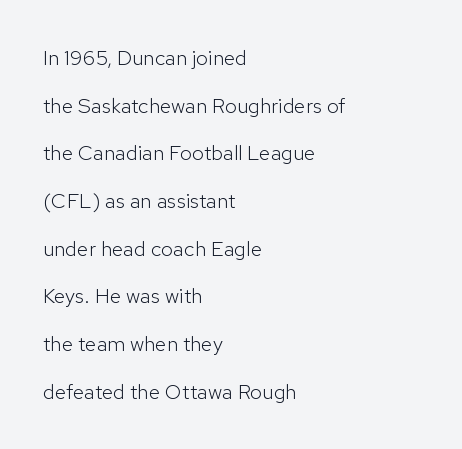
Airy leading. Anything drawn beneath the words? Only blank space. This rendering leaves character spacing at its baseline value. Does the copy run flush right? No — it runs flush left.
